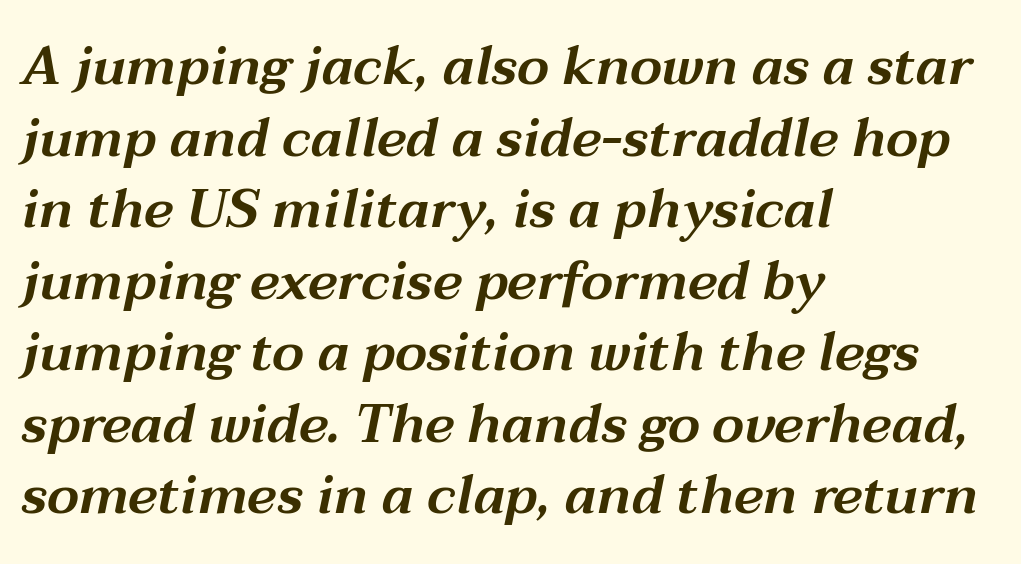
The specimen reads as italic at a glance. Whoever set this chose a conventional vertical rhythm. Line beginnings align vertically; line endings do not. Tracking value appears to be zero — textbook default spacing. You could not count columns in this text — the font is proportionally spaced.
